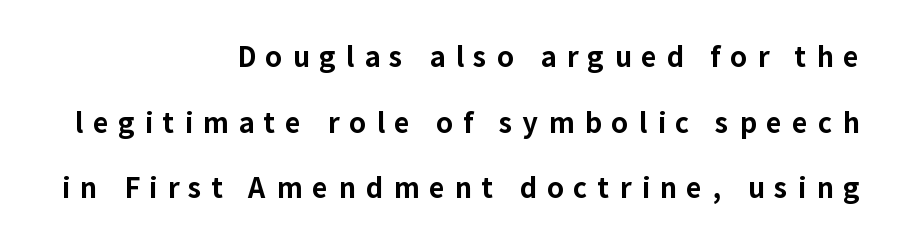
Q: Is the text bold? A: Yes.
Q: Is the text italic (slanted)? A: No, it is upright.
Q: Is the text underlined? A: No.
Q: How is the paragraph aligned? A: Right-aligned.
Q: Is the spacing between letters normal or unusually wide? A: Unusually wide.
Q: Is the spacing between lines tight, normal or loose? A: Loose.
